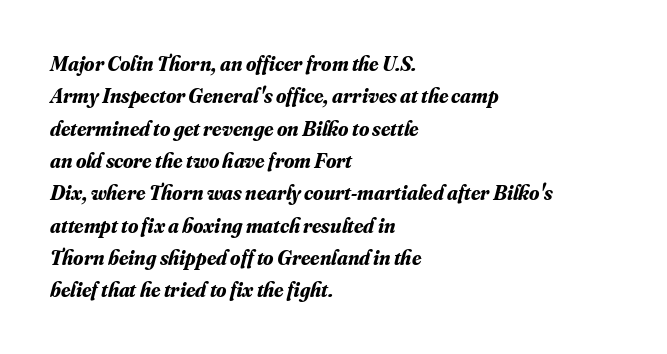
The image shows 21 px bold type, italic (leaning right); set left-aligned, normal line spacing (1.54x), normal letter spacing, not underlined.
